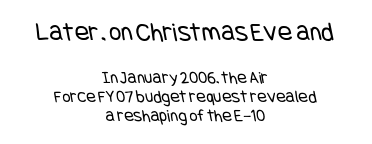
The image shows 27 px text type; set centered, tight line spacing (1.06x), normal letter spacing, not underlined; the first (top) block is 1.5x larger.
